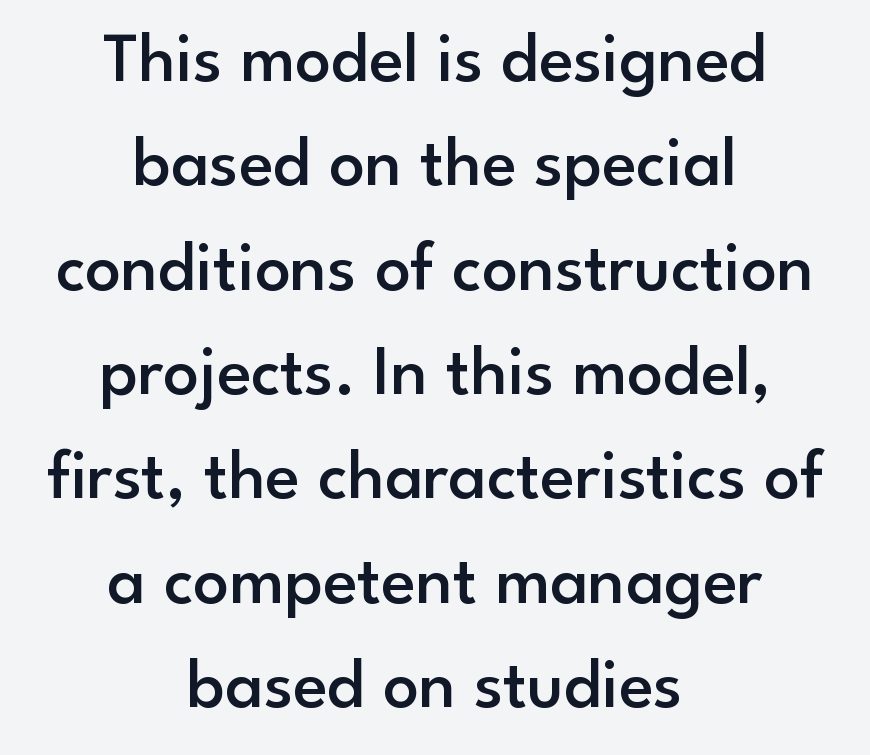
Q: Is the text bold? A: Semi-bold.
Q: Is the text italic (slanted)? A: No, it is upright.
Q: Is the typeface a serif or a sans-serif typeface? A: Sans-serif.
Q: Is the text underlined? A: No.
Q: How is the paragraph aligned? A: Centered.
Q: Is the spacing between letters normal or unusually wide? A: Normal.
Q: Is the spacing between lines tight, normal or loose? A: Normal.
Q: Width (condensed, normal, or wide)? A: Normal.
Q: Stroke contrast? A: Low.
Q: x-height? A: Small.
Q: Monospaced? A: No.
